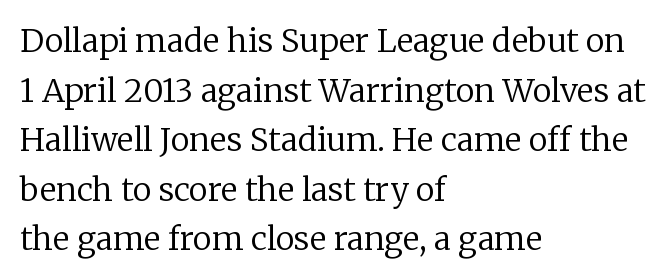
Q: Is the text bold? A: No.
Q: Is the text italic (slanted)? A: No, it is upright.
Q: Is the typeface a serif or a sans-serif typeface? A: Serif.
Q: Is the text underlined? A: No.
Q: How is the paragraph aligned? A: Left-aligned.
Q: Is the spacing between letters normal or unusually wide? A: Normal.
Q: Is the spacing between lines tight, normal or loose? A: Normal.
Q: Width (condensed, normal, or wide)? A: Normal.
Q: Stroke contrast? A: Low.
Q: x-height? A: Medium.
Q: Monospaced? A: No.
